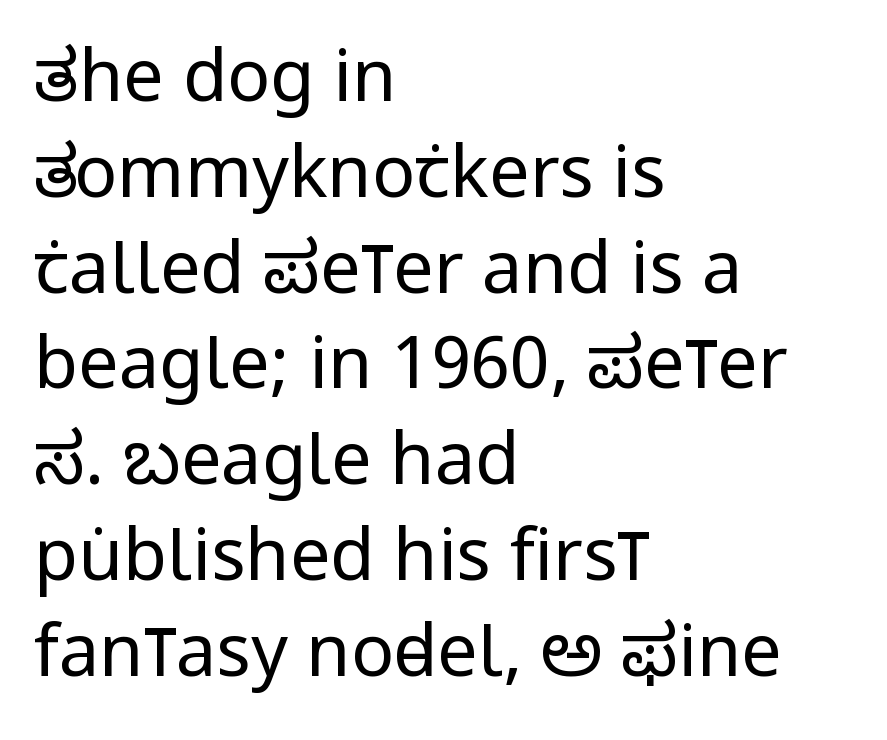
The image shows 72 px regular-weight, condensed sans-serif type, upright; set left-aligned, normal line spacing (1.33x), normal letter spacing, not underlined; low stroke contrast and a large x-height.
